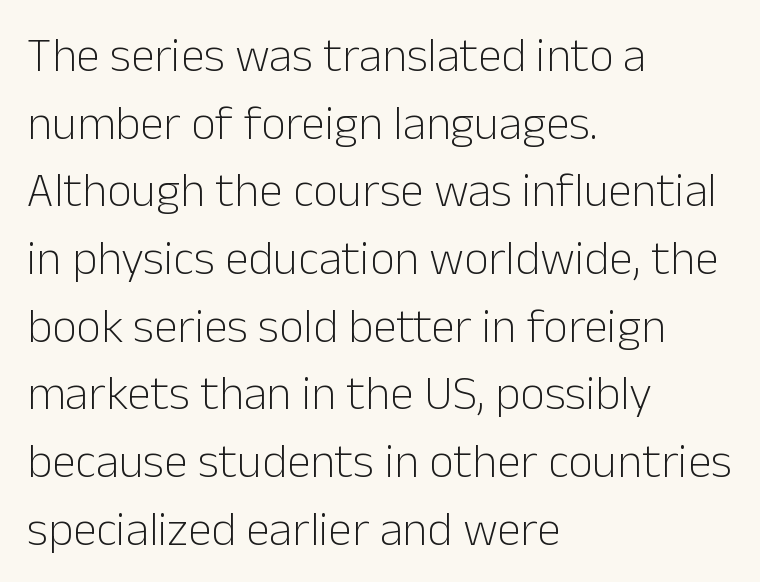
Q: Is the text bold? A: No.
Q: Is the text italic (slanted)? A: No, it is upright.
Q: Is the typeface a serif or a sans-serif typeface? A: Sans-serif.
Q: Is the text underlined? A: No.
Q: How is the paragraph aligned? A: Left-aligned.
Q: Is the spacing between letters normal or unusually wide? A: Normal.
Q: Is the spacing between lines tight, normal or loose? A: Normal.
Q: Width (condensed, normal, or wide)? A: Normal.
Q: Stroke contrast? A: Low.
Q: x-height? A: Medium.
Q: Monospaced? A: No.
